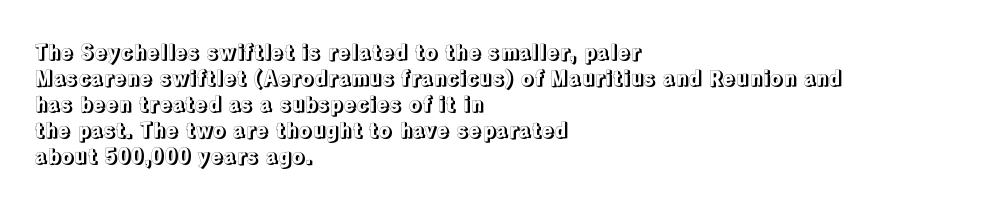
The image shows 21 px text type, upright; set left-aligned, line spacing 1.24x, normal letter spacing, not underlined.
